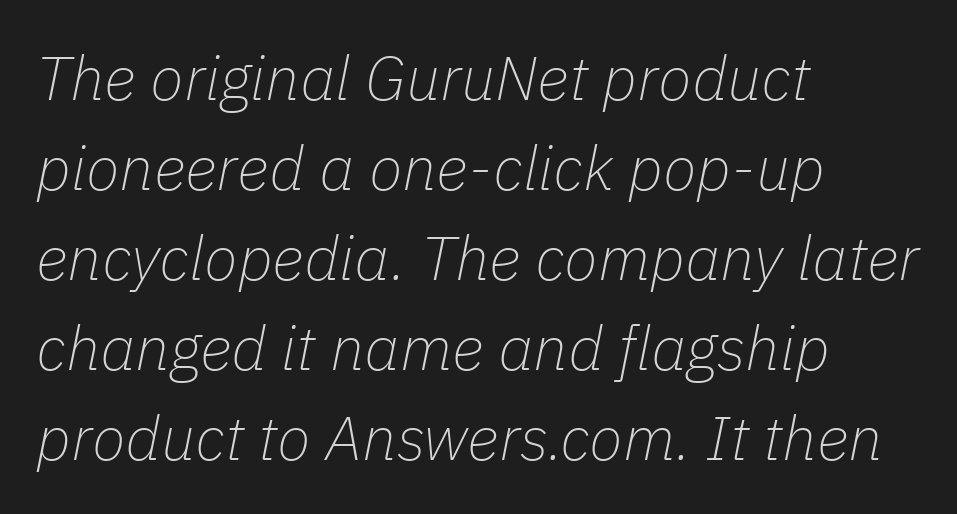
The image shows 62 px thin type, italic (leaning right); set left-aligned, normal line spacing (1.45x), normal letter spacing, not underlined; low stroke contrast and a medium x-height.
